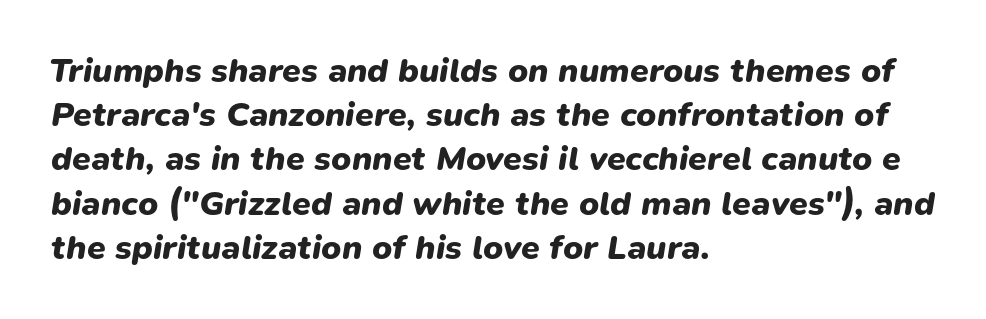
Q: Is the text bold? A: Yes.
Q: Is the text italic (slanted)? A: Yes, it leans right by about 9 degrees.
Q: Is the text underlined? A: No.
Q: How is the paragraph aligned? A: Left-aligned.
Q: Is the spacing between letters normal or unusually wide? A: Normal.
Q: Is the spacing between lines tight, normal or loose? A: Normal.
Q: Width (condensed, normal, or wide)? A: Normal.
Q: Stroke contrast? A: Low.
Q: x-height? A: Medium.
Q: Monospaced? A: No.
